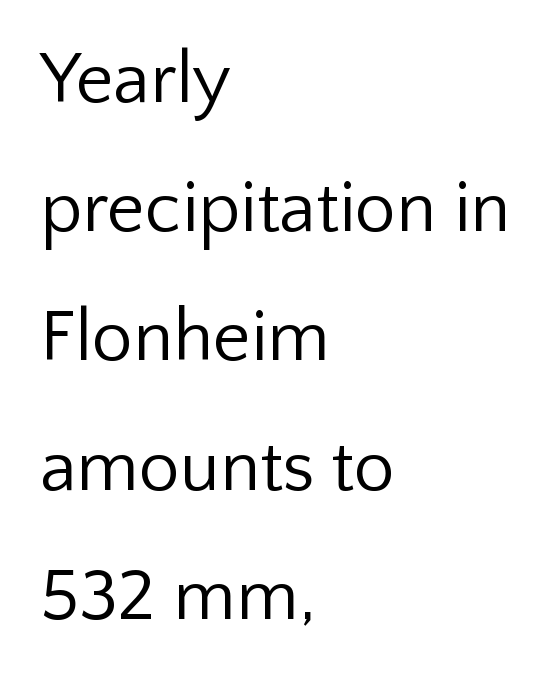
The image shows 73 px regular-weight sans-serif type, upright; set left-aligned, line spacing 1.77x, normal letter spacing, not underlined; low stroke contrast and a medium x-height.
